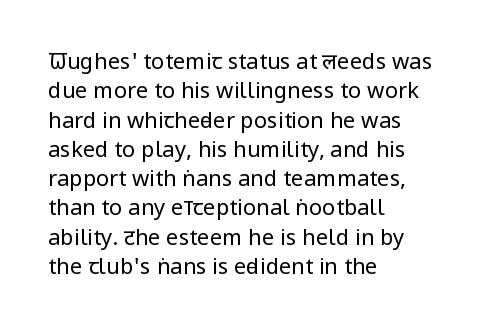
Q: Is the text bold? A: No.
Q: Is the text italic (slanted)? A: No, it is upright.
Q: Is the text underlined? A: No.
Q: How is the paragraph aligned? A: Left-aligned.
Q: Is the spacing between letters normal or unusually wide? A: Normal.
Q: Is the spacing between lines tight, normal or loose? A: Normal.
